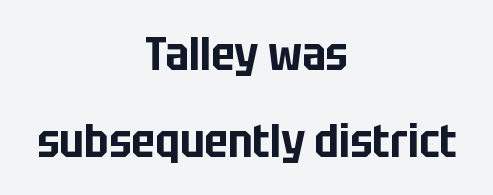
Q: Is the text italic (slanted)? A: No, it is upright.
Q: Is the typeface a serif or a sans-serif typeface? A: Sans-serif.
Q: Is the text underlined? A: No.
Q: How is the paragraph aligned? A: Centered.
Q: Is the spacing between letters normal or unusually wide? A: Normal.
Q: Width (condensed, normal, or wide)? A: Condensed.
Q: Stroke contrast? A: Low.
Q: x-height? A: Large.
Q: Monospaced? A: No.
